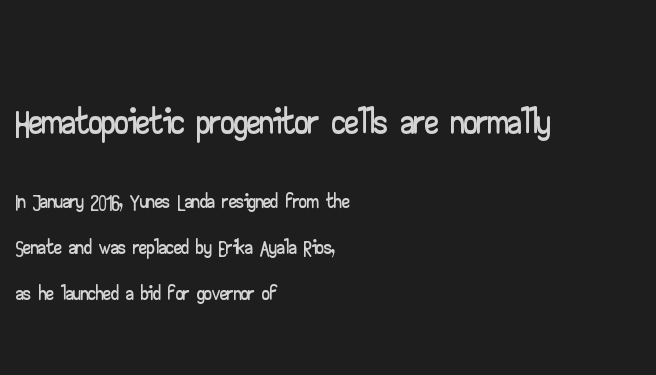
{"serif": "no", "italic": "no", "width": "wide", "stroke_contrast": "low", "x_height": "small", "monospaced": "no", "underline": "no", "align": "left", "line_spacing": "normal", "line_spacing_ratio": 1.49, "letter_spacing": "normal", "letter_spacing_em": 0.0, "larger_block": "first", "size_ratio": 1.74, "glyph_px": 54}
